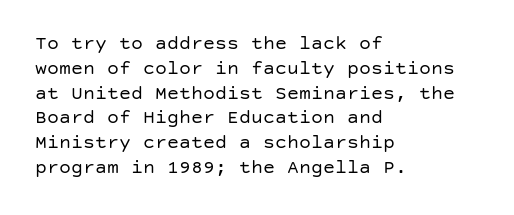
Each stroke keeps to a modest, everyday thickness or less. The type is set solid horizontally, with unmodified tracking. Italic: no, the glyphs are upright roman. In CSS terms this would be text-align: left.
